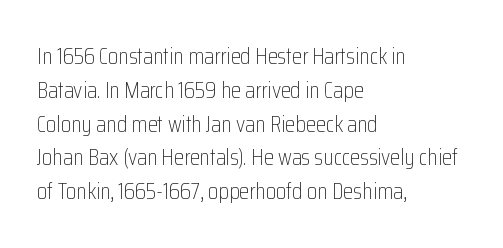
Q: Is the text bold? A: No.
Q: Is the text italic (slanted)? A: No, it is upright.
Q: Is the text underlined? A: No.
Q: How is the paragraph aligned? A: Left-aligned.
Q: Is the spacing between letters normal or unusually wide? A: Normal.
Q: Is the spacing between lines tight, normal or loose? A: Normal.
